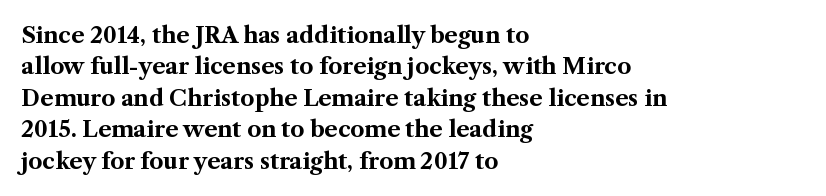
The image shows 22 px bold type, upright; set left-aligned, normal line spacing (1.43x), normal letter spacing, not underlined.
